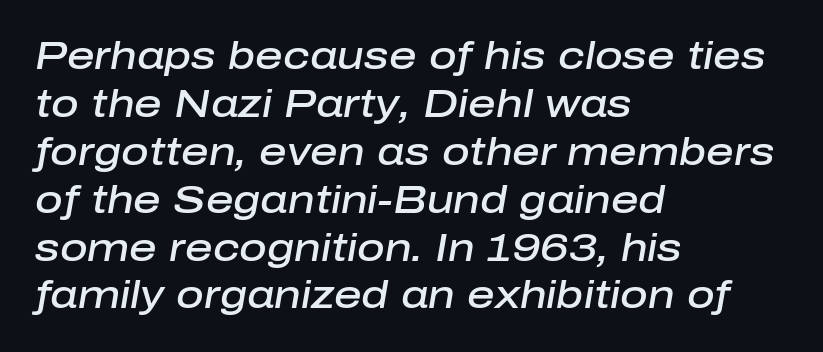
Q: Is the text bold? A: Semi-bold.
Q: Is the text italic (slanted)? A: Yes, it leans right by about 10 degrees.
Q: Is the text underlined? A: No.
Q: How is the paragraph aligned? A: Left-aligned.
Q: Is the spacing between letters normal or unusually wide? A: Normal.
Q: Is the spacing between lines tight, normal or loose? A: Normal.
Q: Width (condensed, normal, or wide)? A: Normal.
Q: Stroke contrast? A: Low.
Q: x-height? A: Medium.
Q: Monospaced? A: No.
